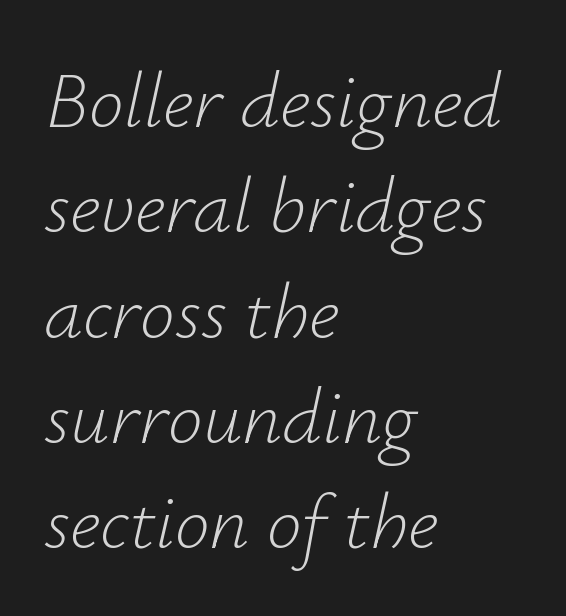
The image shows 78 px light type, italic (leaning right); set left-aligned, normal line spacing (1.35x), normal letter spacing, not underlined; low stroke contrast and a small x-height.
